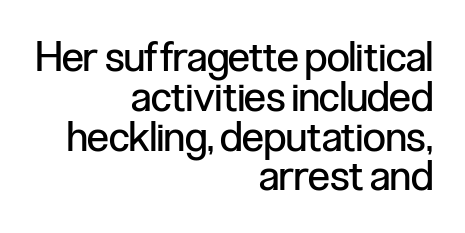
Q: Is the text bold? A: No.
Q: Is the text italic (slanted)? A: No, it is upright.
Q: Is the typeface a serif or a sans-serif typeface? A: Sans-serif.
Q: Is the text underlined? A: No.
Q: How is the paragraph aligned? A: Right-aligned.
Q: Is the spacing between letters normal or unusually wide? A: Normal.
Q: Is the spacing between lines tight, normal or loose? A: Tight.
Q: Width (condensed, normal, or wide)? A: Condensed.
Q: Stroke contrast? A: Low.
Q: x-height? A: Medium.
Q: Monospaced? A: No.
